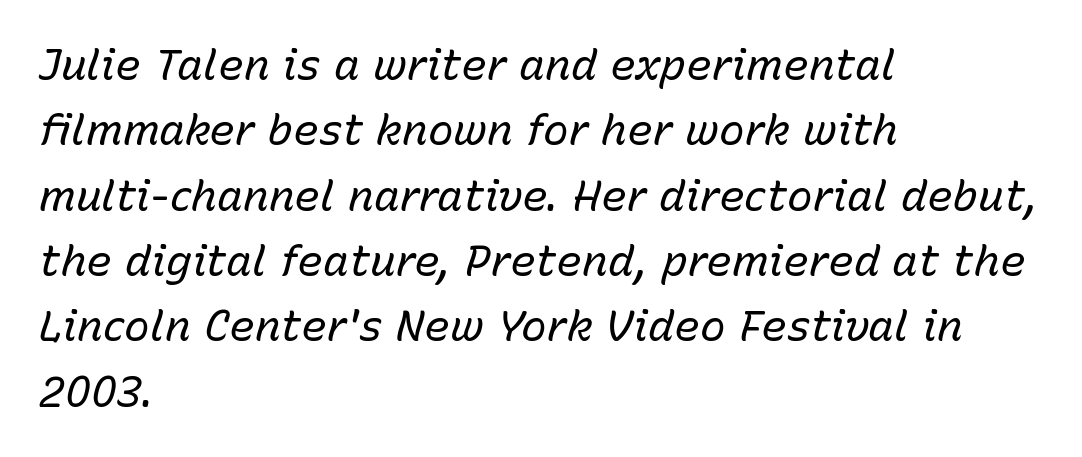
{"italic": "yes", "lean": "right", "slant_degrees": 15, "bold": "no", "weight": "regular", "width": "normal", "stroke_contrast": "low", "x_height": "medium", "monospaced": "no", "underline": "no", "align": "left", "line_spacing": "normal", "line_spacing_ratio": 1.52, "letter_spacing": "normal", "letter_spacing_em": 0.0, "glyph_px": 43}
